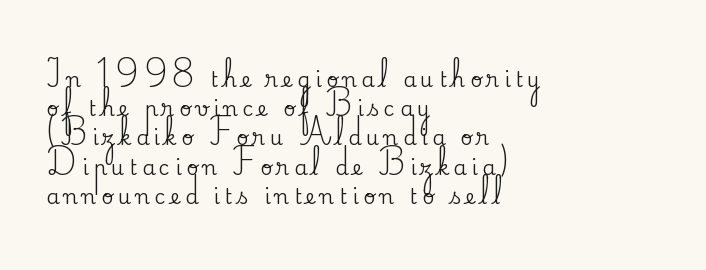
The image shows 21 px text type, upright; set left-aligned, normal line spacing (1.39x), unusually wide letter spacing (+0.22 em), not underlined.
